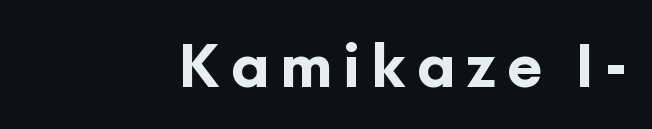
The image shows 59 px bold sans-serif type, upright; set right-aligned, not underlined; low stroke contrast and a medium x-height.
